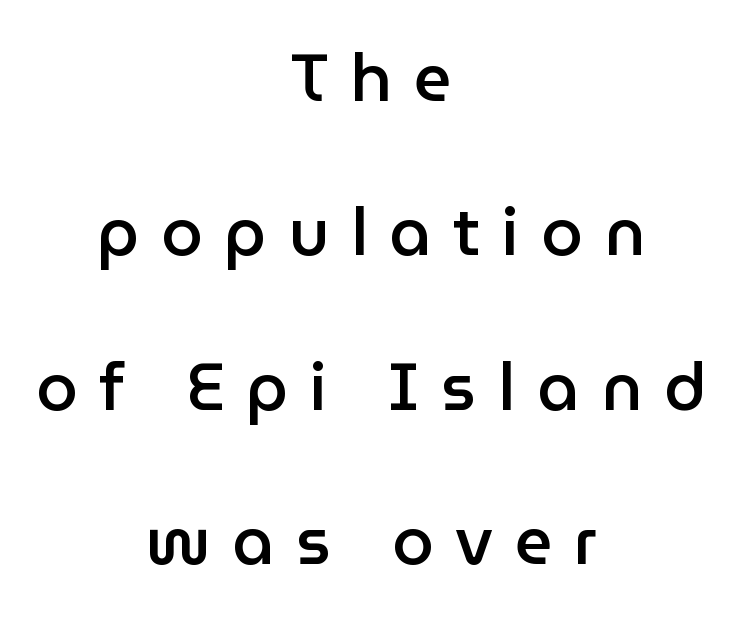
{"serif": "no", "italic": "no", "bold": "semi", "weight": "semibold", "width": "normal", "stroke_contrast": "low", "x_height": "medium", "monospaced": "no", "underline": "no", "align": "center", "line_spacing": "loose", "line_spacing_ratio": 2.34, "letter_spacing": "wide", "letter_spacing_em": 0.33, "glyph_px": 66}
